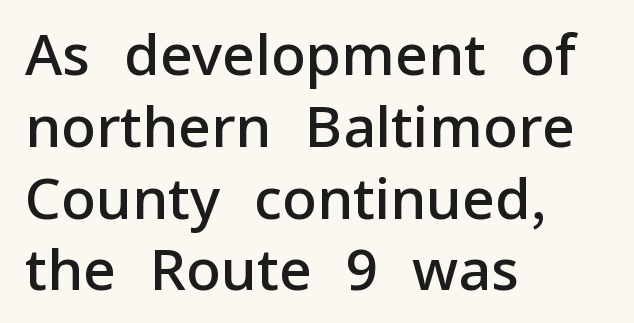
{"serif": "no", "italic": "no", "bold": "semi", "weight": "semibold", "width": "normal", "stroke_contrast": "low", "x_height": "medium", "monospaced": "no", "underline": "no", "align": "left", "line_spacing": "normal", "line_spacing_ratio": 1.26, "letter_spacing": "normal", "letter_spacing_em": 0.0, "glyph_px": 57}
